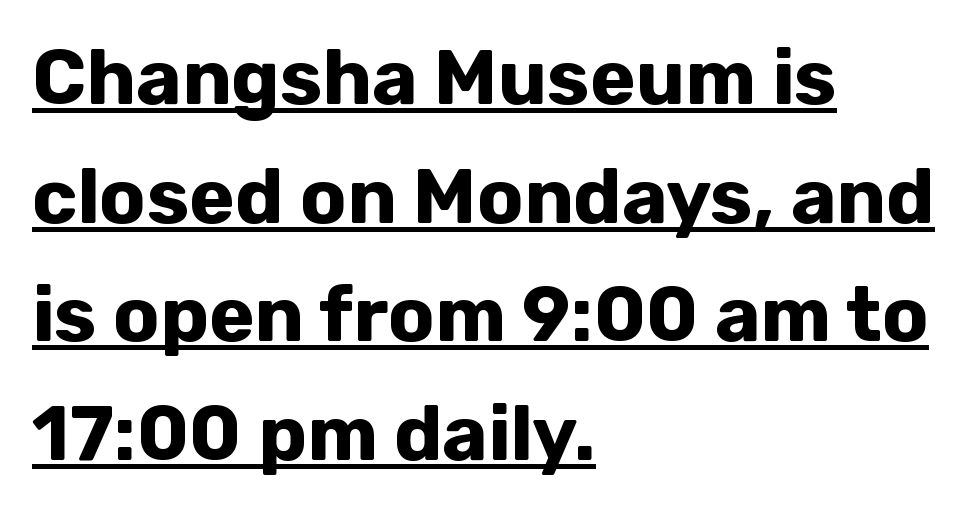
Q: Is the text bold? A: Yes.
Q: Is the text italic (slanted)? A: No, it is upright.
Q: Is the typeface a serif or a sans-serif typeface? A: Sans-serif.
Q: Is the text underlined? A: Yes.
Q: How is the paragraph aligned? A: Left-aligned.
Q: Is the spacing between letters normal or unusually wide? A: Normal.
Q: Is the spacing between lines tight, normal or loose? A: Normal.
Q: Width (condensed, normal, or wide)? A: Normal.
Q: Stroke contrast? A: Low.
Q: x-height? A: Medium.
Q: Monospaced? A: No.
